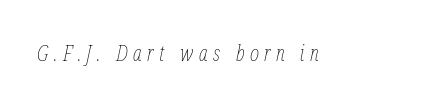
{"italic": "yes", "lean": "right", "slant_degrees": 12, "bold": "no", "underline": "no", "letter_spacing": "wide", "letter_spacing_em": 0.25, "glyph_px": 22}
